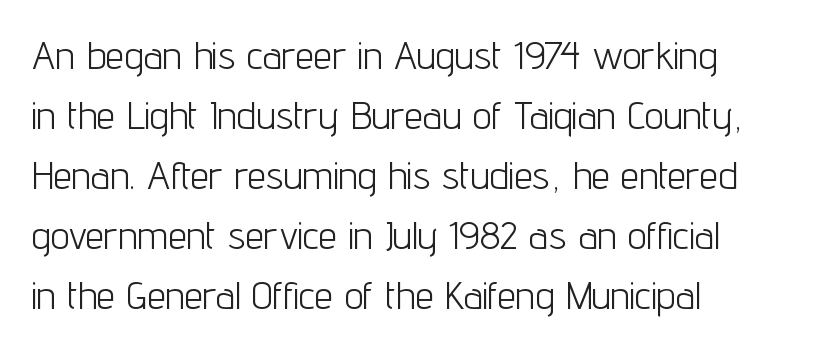
{"serif": "no", "italic": "no", "bold": "no", "weight": "light", "width": "condensed", "stroke_contrast": "low", "x_height": "medium", "monospaced": "no", "underline": "no", "align": "left", "line_spacing": "normal", "line_spacing_ratio": 1.58, "letter_spacing": "normal", "letter_spacing_em": 0.0, "glyph_px": 38}
